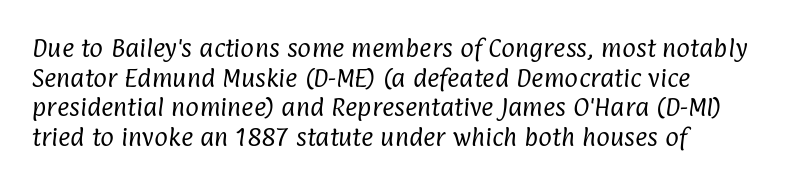
{"bold": "no", "underline": "no", "line_spacing": "normal", "line_spacing_ratio": 1.41, "letter_spacing": "normal", "letter_spacing_em": 0.0, "glyph_px": 21}
